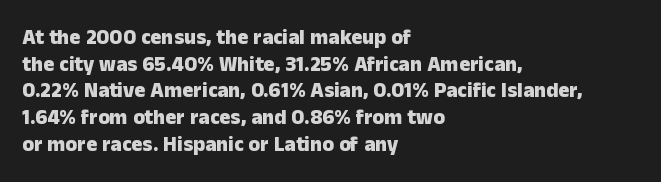
Q: Is the text bold? A: Yes.
Q: Is the text italic (slanted)? A: No, it is upright.
Q: Is the text underlined? A: No.
Q: How is the paragraph aligned? A: Left-aligned.
Q: Is the spacing between letters normal or unusually wide? A: Normal.
Q: Is the spacing between lines tight, normal or loose? A: Normal.
